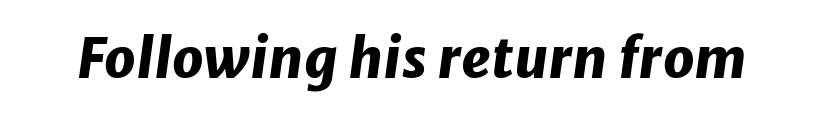
Q: Is the text bold? A: Yes.
Q: Is the text italic (slanted)? A: Yes, it leans right by about 8 degrees.
Q: Is the text underlined? A: No.
Q: Is the spacing between letters normal or unusually wide? A: Normal.
Q: Width (condensed, normal, or wide)? A: Normal.
Q: Stroke contrast? A: Low.
Q: x-height? A: Medium.
Q: Monospaced? A: No.
